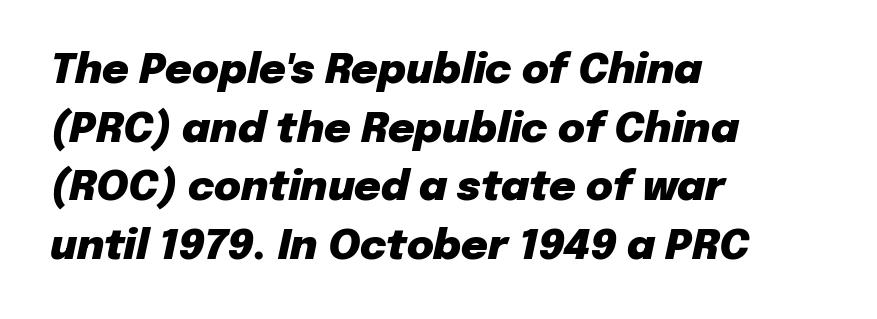
The image shows 41 px heavy type, italic (leaning right); set left-aligned, normal line spacing (1.43x), normal letter spacing, not underlined; low stroke contrast and a medium x-height.
